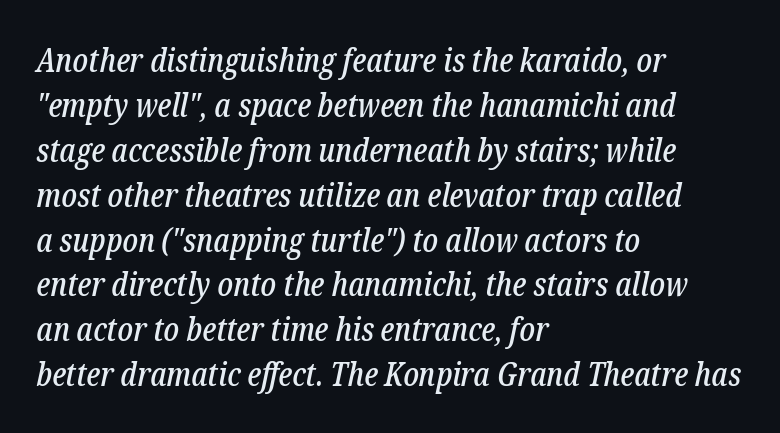
The image shows 33 px condensed serif type, italic (leaning right); set left-aligned, normal line spacing (1.36x), normal letter spacing, not underlined; low stroke contrast and a medium x-height.
